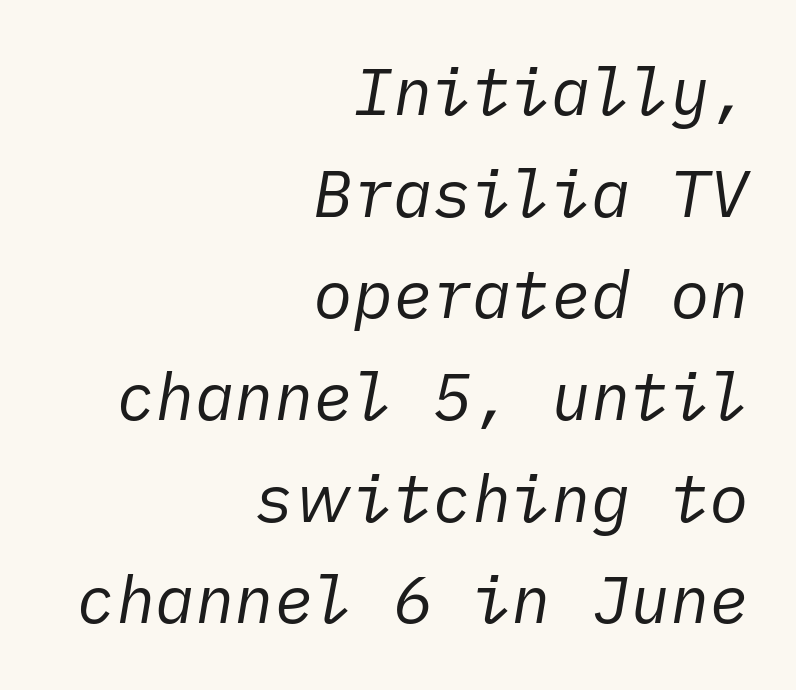
Caption: standard tracking, unaltered. Looking at the ascenders, they clearly lean. Anything drawn beneath the words? Only blank space. The typeface has the unassuming heft of standard copy or less. Interline gaps are of average width in this sample. Typeset ragged left — the right edge is the straight one.
